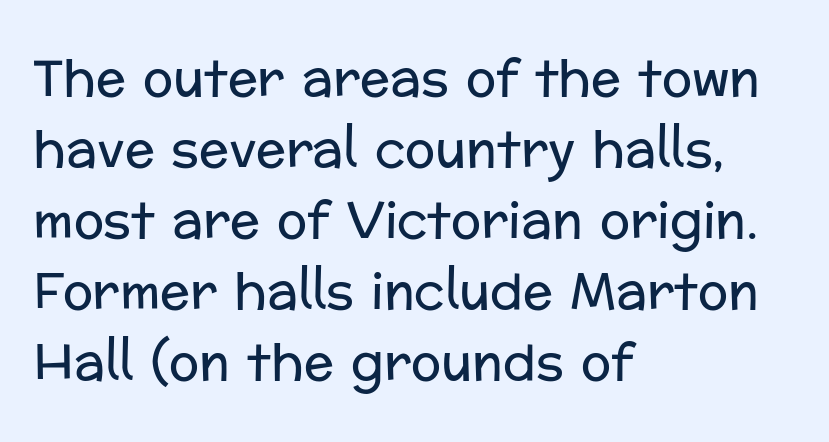
The image shows 50 px regular-weight sans-serif type, upright; set left-aligned, normal line spacing (1.42x), normal letter spacing, not underlined; low stroke contrast and a medium x-height.
